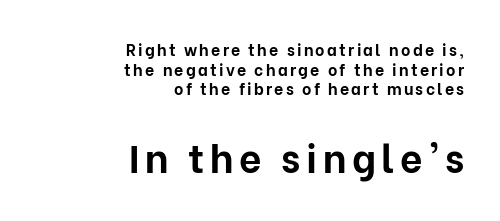
The image shows 39 px bold sans-serif type, upright; set right-aligned, line spacing 1.23x, not underlined; the second (bottom) block is 2.44x larger; low stroke contrast and a medium x-height.
